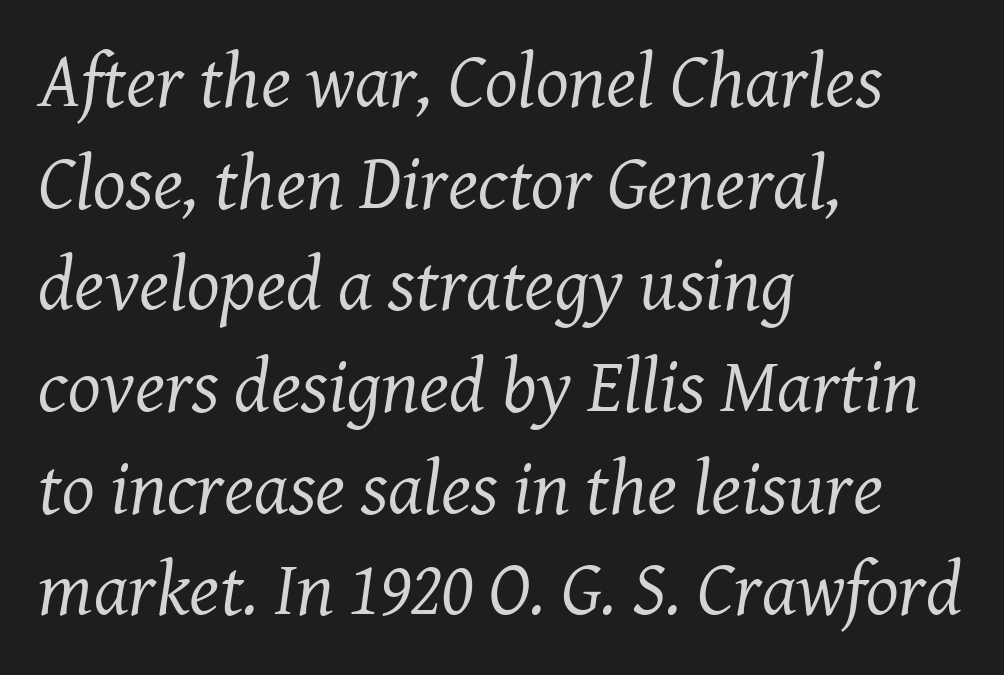
The image shows 77 px regular-weight serif type, italic (leaning right); set left-aligned, normal line spacing (1.32x), normal letter spacing, not underlined; medium stroke contrast and a medium x-height.
